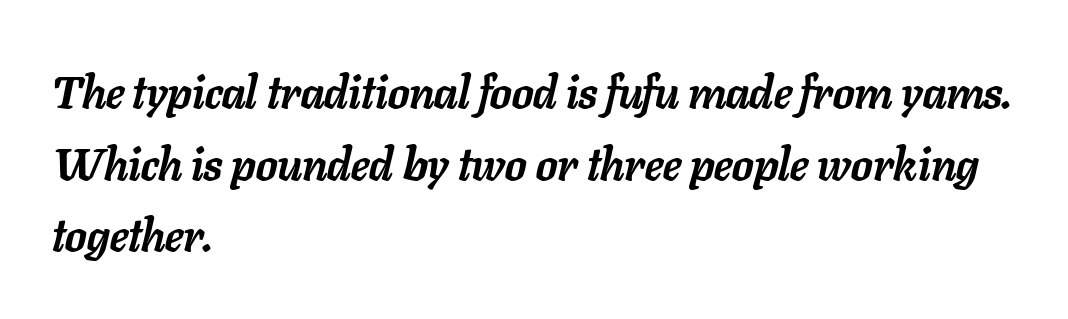
The image shows 45 px semibold type, italic (leaning right); set left-aligned, normal line spacing (1.59x), normal letter spacing, not underlined; low stroke contrast and a medium x-height.
